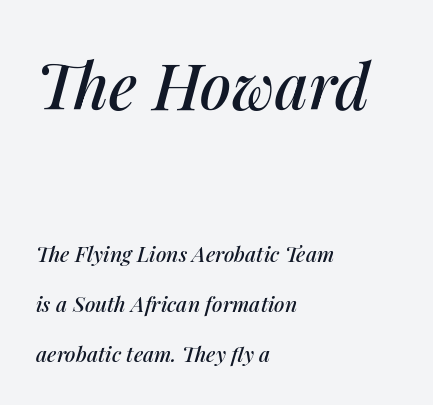
Each line starts at the same left margin while the right side varies. You could call the tracking neutral — neither tight nor loose. Characters are canted at an angle relative to the baseline's perpendicular. Visually, the top section dominates because its glyphs are scaled up.
